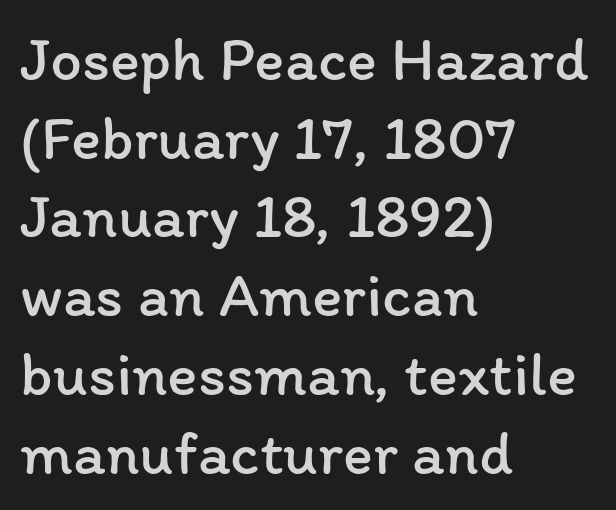
{"italic": "no", "bold": "no", "weight": "regular", "width": "normal", "stroke_contrast": "low", "x_height": "medium", "monospaced": "no", "underline": "no", "align": "left", "line_spacing": "normal", "line_spacing_ratio": 1.25, "letter_spacing": "normal", "letter_spacing_em": 0.0, "glyph_px": 63}
